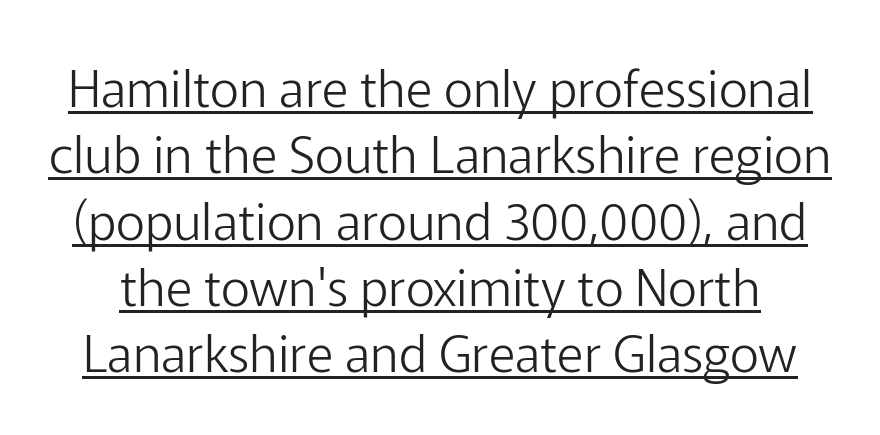
{"serif": "no", "italic": "no", "bold": "no", "weight": "light", "width": "normal", "stroke_contrast": "low", "x_height": "medium", "monospaced": "no", "underline": "yes", "line_spacing": "normal", "line_spacing_ratio": 1.3, "letter_spacing": "normal", "letter_spacing_em": 0.0, "glyph_px": 51}
